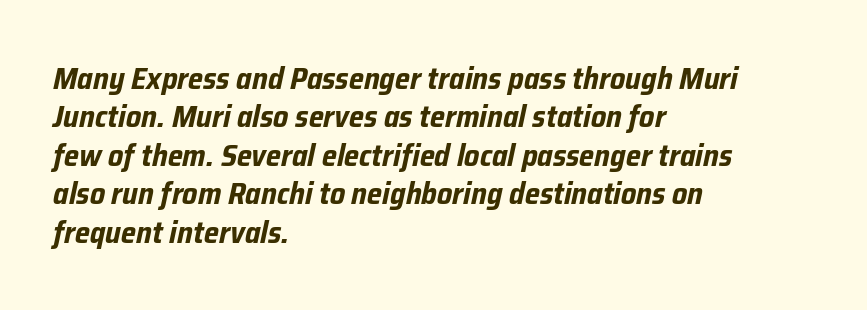
The image shows 31 px bold, condensed type, italic (leaning right); set left-aligned, line spacing 1.24x, normal letter spacing, not underlined; low stroke contrast and a medium x-height.
